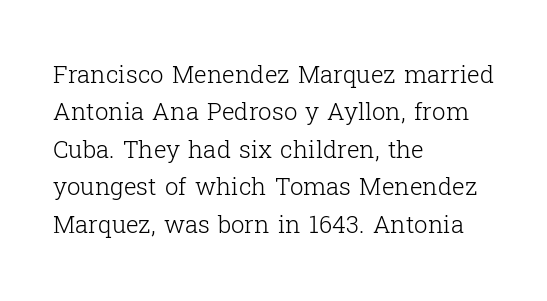
The image shows 24 px text type, upright; set left-aligned, normal line spacing (1.56x), normal letter spacing, not underlined.
